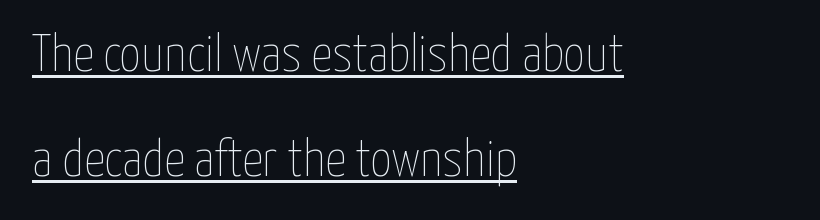
Q: Is the text bold? A: No.
Q: Is the text italic (slanted)? A: No, it is upright.
Q: Is the text underlined? A: Yes.
Q: How is the paragraph aligned? A: Left-aligned.
Q: Is the spacing between letters normal or unusually wide? A: Normal.
Q: Is the spacing between lines tight, normal or loose? A: Loose.
Q: Width (condensed, normal, or wide)? A: Condensed.
Q: Stroke contrast? A: Low.
Q: x-height? A: Medium.
Q: Monospaced? A: No.
